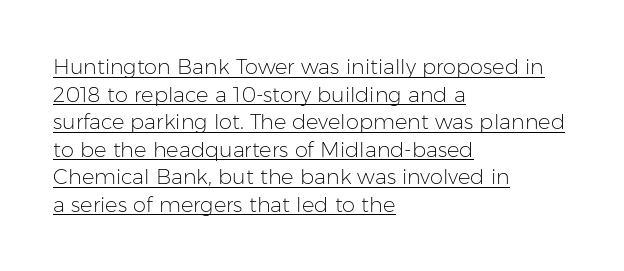
{"italic": "no", "bold": "no", "underline": "yes", "align": "left", "line_spacing": "normal", "line_spacing_ratio": 1.31, "letter_spacing": "normal", "letter_spacing_em": 0.0, "glyph_px": 21}
